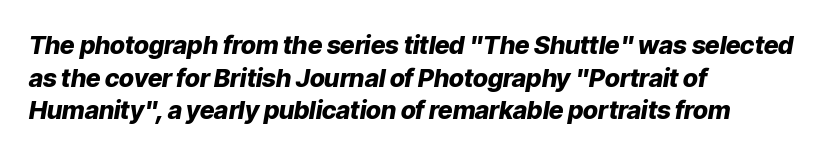
The image shows 25 px bold type, italic (leaning right); set left-aligned, normal line spacing (1.31x), normal letter spacing, not underlined.
